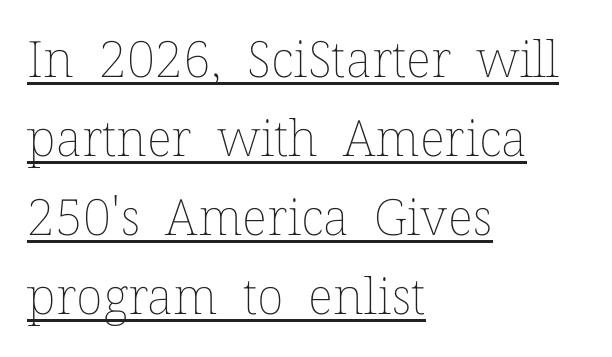
Q: Is the text bold? A: No.
Q: Is the text italic (slanted)? A: No, it is upright.
Q: Is the text underlined? A: Yes.
Q: How is the paragraph aligned? A: Left-aligned.
Q: Is the spacing between letters normal or unusually wide? A: Normal.
Q: Is the spacing between lines tight, normal or loose? A: Normal.
Q: Width (condensed, normal, or wide)? A: Normal.
Q: Stroke contrast? A: Low.
Q: x-height? A: Medium.
Q: Monospaced? A: No.
